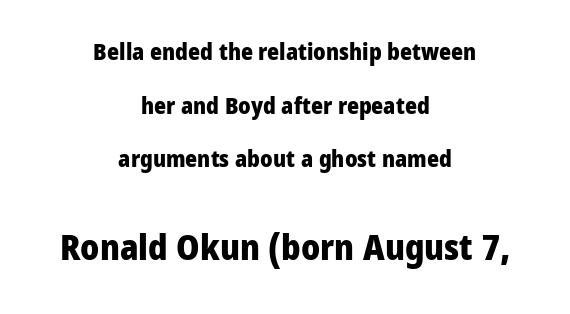
This is the regular roman posture of the typeface. Letter spacing: default. Top chunk: small. Bottom chunk: large. This sample is center-justified, so both line endings float freely.
